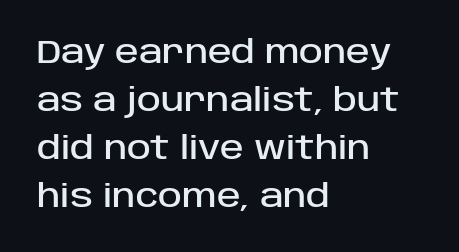
{"serif": "no", "italic": "no", "width": "normal", "stroke_contrast": "low", "x_height": "large", "monospaced": "no", "underline": "no", "align": "left", "line_spacing": "normal", "line_spacing_ratio": 1.5, "letter_spacing": "normal", "letter_spacing_em": 0.0, "glyph_px": 32}
